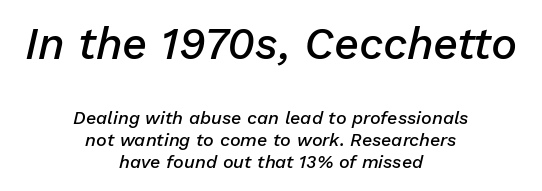
The image shows 44 px semibold type, italic (leaning right); set centered, line spacing 1.22x, normal letter spacing, not underlined; the first (top) block is 2.44x larger; low stroke contrast and a medium x-height.
